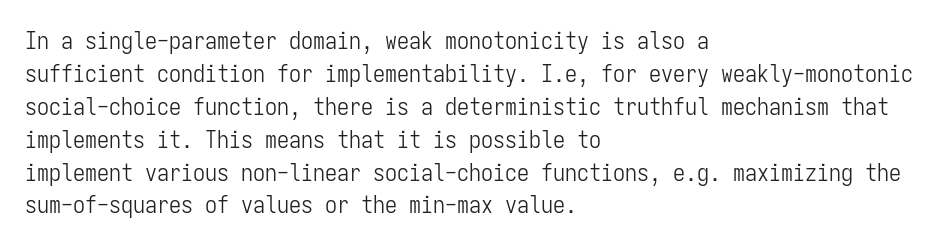
The image shows 24 px text type, upright; set left-aligned, normal line spacing (1.37x), normal letter spacing, not underlined.
